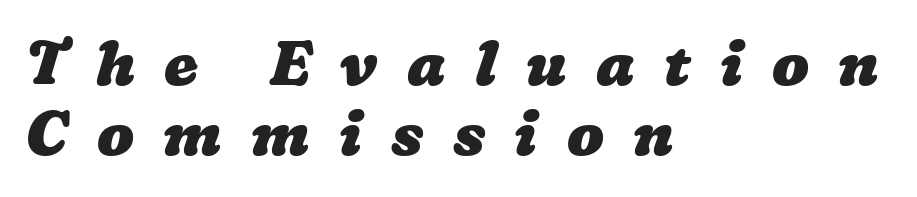
{"bold": "yes", "weight": "heavy", "width": "wide", "stroke_contrast": "low", "x_height": "medium", "monospaced": "no", "underline": "no", "align": "left", "line_spacing": "tight", "line_spacing_ratio": 1.15, "letter_spacing": "wide", "letter_spacing_em": 0.48, "glyph_px": 61}
